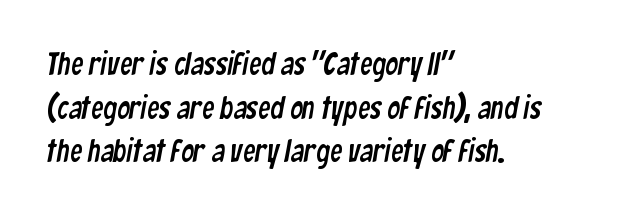
The rendering keeps characters at their native spacing. If you drew a ruler down the left edge, every line would touch it. Character widths vary here, with narrow letters taking less room than wide ones. No feet cap the strokes, marking this as sans-serif type. The rows are spaced the way most documents space them.
